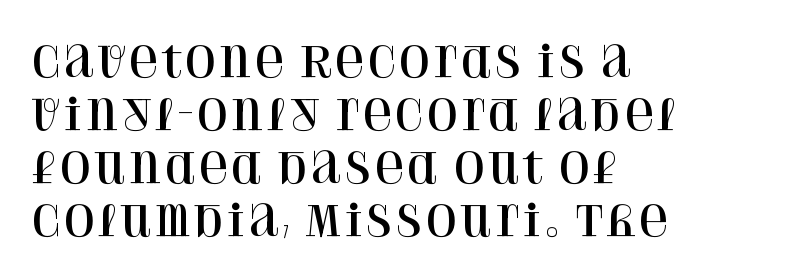
{"serif": "yes", "italic": "no", "width": "normal", "stroke_contrast": "high", "x_height": "large", "monospaced": "no", "underline": "no", "align": "left", "line_spacing": "normal", "line_spacing_ratio": 1.29, "letter_spacing": "normal", "letter_spacing_em": 0.0, "glyph_px": 41}
